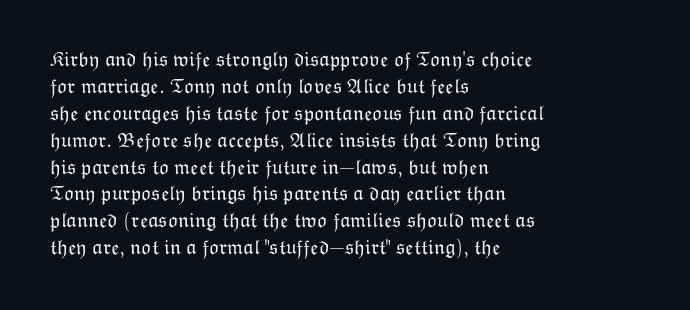
The image shows 21 px text type, upright; set left-aligned, normal line spacing (1.28x), normal letter spacing, not underlined.
